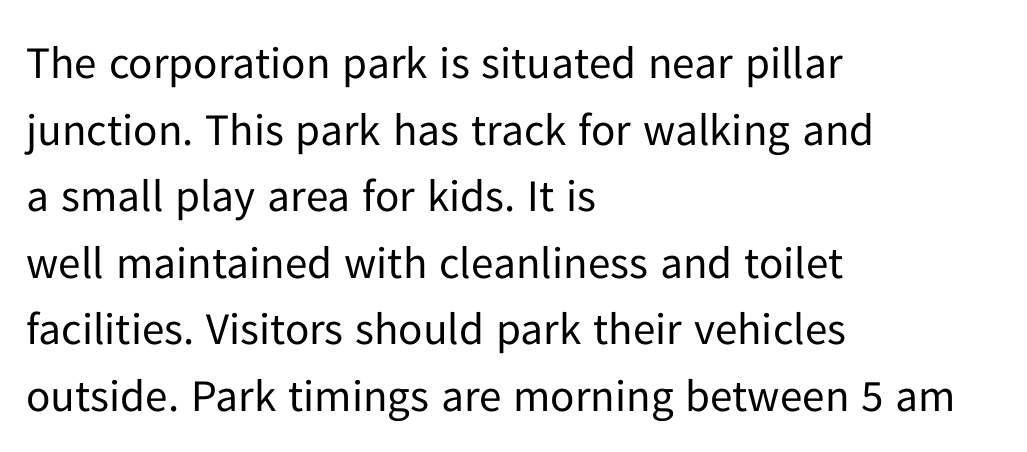
Q: Is the text bold? A: No.
Q: Is the text italic (slanted)? A: No, it is upright.
Q: Is the typeface a serif or a sans-serif typeface? A: Sans-serif.
Q: Is the text underlined? A: No.
Q: How is the paragraph aligned? A: Left-aligned.
Q: Is the spacing between letters normal or unusually wide? A: Normal.
Q: Is the spacing between lines tight, normal or loose? A: Normal.
Q: Width (condensed, normal, or wide)? A: Normal.
Q: Stroke contrast? A: Low.
Q: x-height? A: Medium.
Q: Monospaced? A: No.
